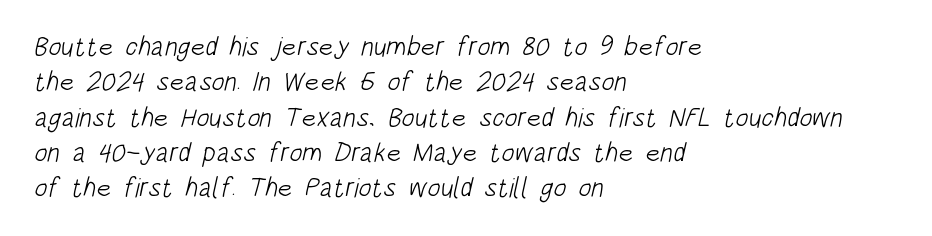
The image shows 27 px text type; set left-aligned, normal line spacing (1.31x), normal letter spacing, not underlined.
